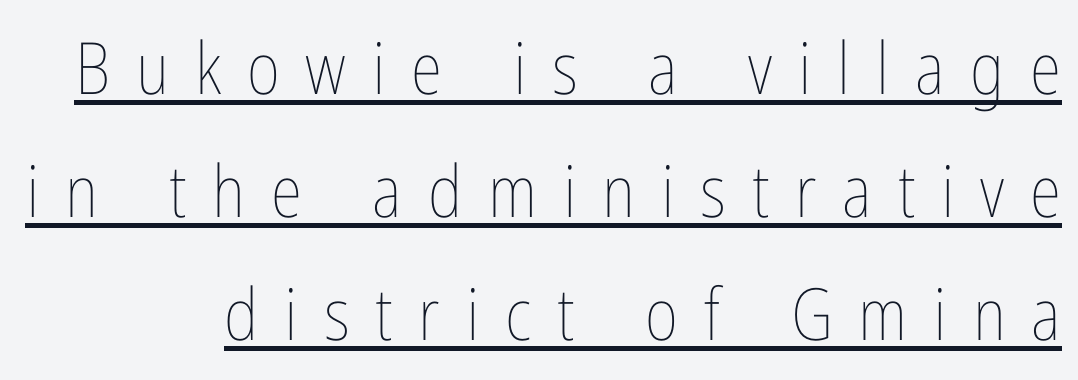
{"italic": "no", "bold": "no", "weight": "thin", "width": "condensed", "stroke_contrast": "low", "x_height": "medium", "monospaced": "no", "underline": "yes", "align": "right", "line_spacing_ratio": 1.71, "letter_spacing": "wide", "letter_spacing_em": 0.36, "glyph_px": 72}
